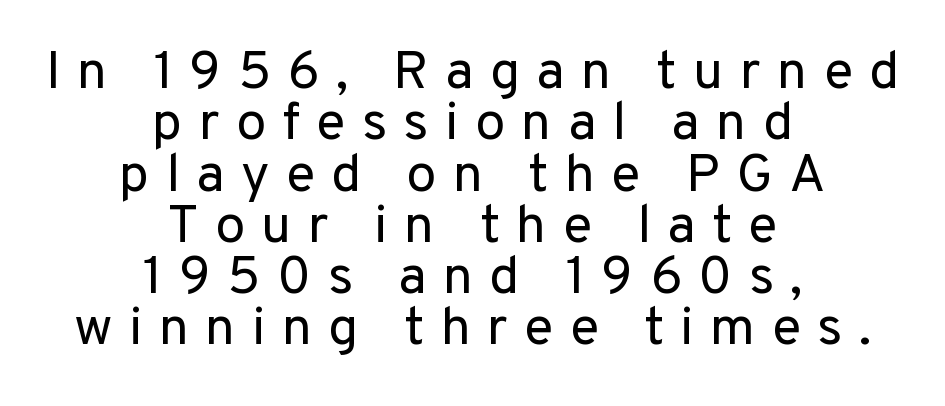
{"serif": "no", "italic": "no", "bold": "no", "weight": "regular", "width": "normal", "stroke_contrast": "low", "x_height": "medium", "monospaced": "no", "underline": "no", "align": "center", "line_spacing": "tight", "line_spacing_ratio": 0.95, "letter_spacing": "wide", "letter_spacing_em": 0.3, "glyph_px": 54}
